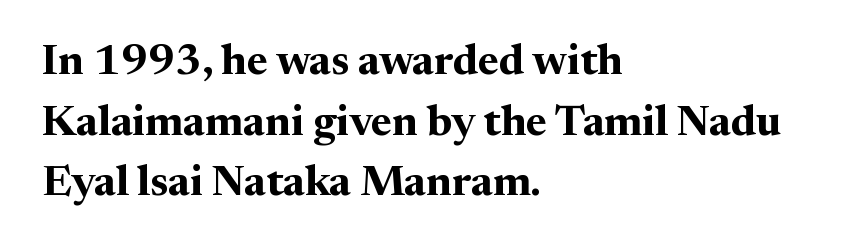
{"serif": "yes", "italic": "no", "bold": "yes", "weight": "bold", "width": "normal", "stroke_contrast": "medium", "x_height": "medium", "monospaced": "no", "underline": "no", "align": "left", "line_spacing": "normal", "line_spacing_ratio": 1.41, "letter_spacing": "normal", "letter_spacing_em": 0.0, "glyph_px": 43}
